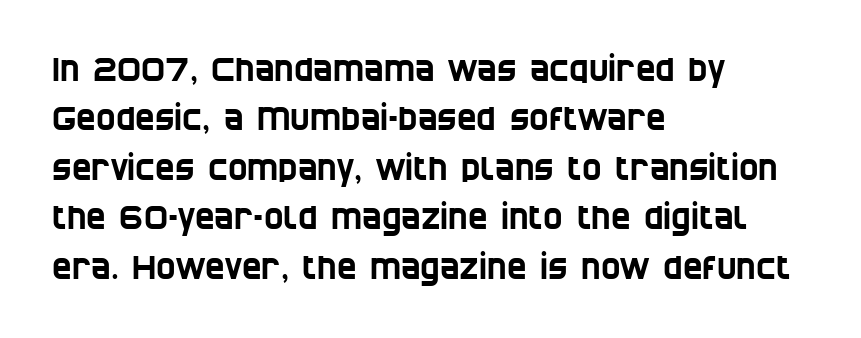
Q: Is the typeface a serif or a sans-serif typeface? A: Sans-serif.
Q: Is the text underlined? A: No.
Q: How is the paragraph aligned? A: Left-aligned.
Q: Is the spacing between letters normal or unusually wide? A: Normal.
Q: Is the spacing between lines tight, normal or loose? A: Normal.
Q: Width (condensed, normal, or wide)? A: Condensed.
Q: Stroke contrast? A: Low.
Q: x-height? A: Large.
Q: Monospaced? A: No.
